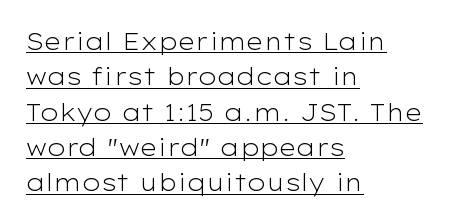
{"italic": "no", "bold": "no", "underline": "yes", "align": "left", "line_spacing": "normal", "line_spacing_ratio": 1.47, "letter_spacing": "normal", "letter_spacing_em": 0.0, "glyph_px": 24}
